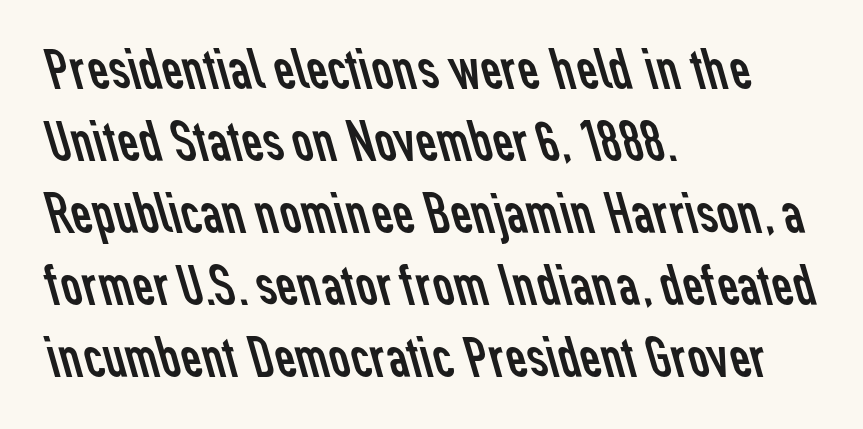
The image shows 58 px regular-weight sans-serif type; set left-aligned, line spacing 1.24x, normal letter spacing, not underlined; low stroke contrast and a medium x-height.
